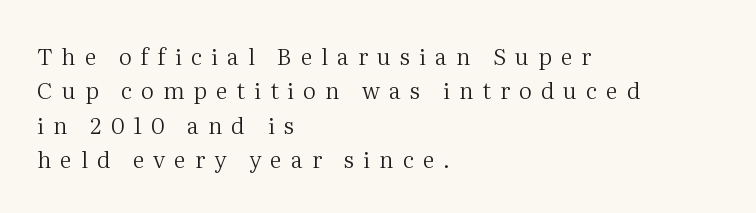
{"italic": "no", "bold": "no", "underline": "no", "align": "left", "line_spacing": "normal", "line_spacing_ratio": 1.49, "letter_spacing": "wide", "letter_spacing_em": 0.39, "glyph_px": 23}
